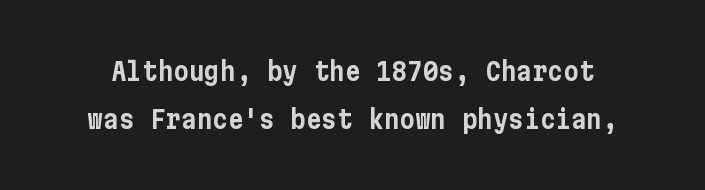
Q: Is the text italic (slanted)? A: No, it is upright.
Q: Is the text underlined? A: No.
Q: Is the spacing between letters normal or unusually wide? A: Normal.
